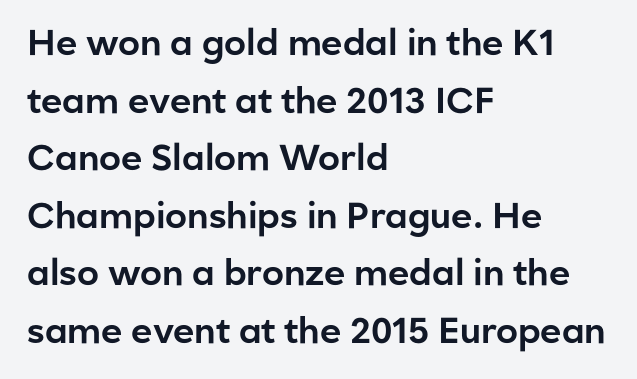
Varying glyph widths throughout — classic text-font behaviour. The tracking reads as untouched default to a designer's eye. Type without underlining. Style check: upright.
